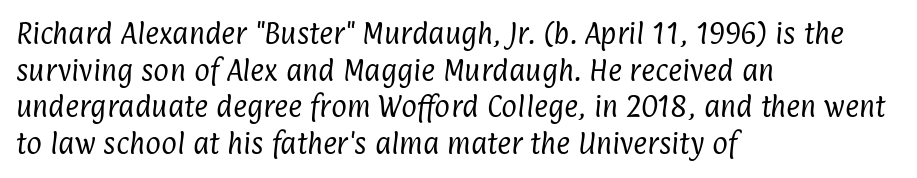
The image shows 24 px text type; set left-aligned, normal line spacing (1.53x), normal letter spacing, not underlined.
